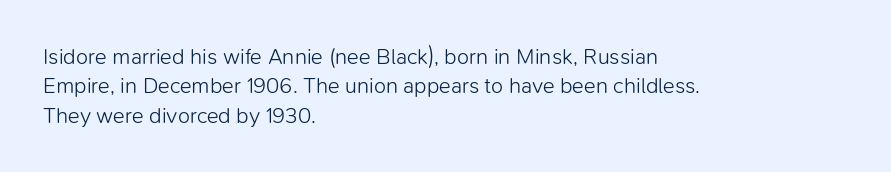
Q: Is the text bold? A: No.
Q: Is the text italic (slanted)? A: No, it is upright.
Q: Is the text underlined? A: No.
Q: How is the paragraph aligned? A: Left-aligned.
Q: Is the spacing between letters normal or unusually wide? A: Normal.
Q: Is the spacing between lines tight, normal or loose? A: Normal.
